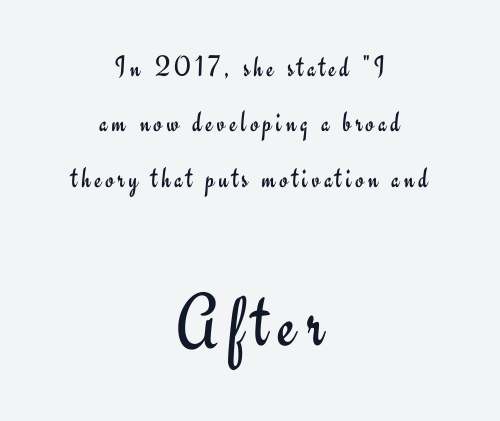
Scale increases going downward across the two blocks. Each line is balanced around a shared central axis. Is this a fixed-width face? No — the glyphs have proportional, varying widths. The gap between lines stays unmarked.
